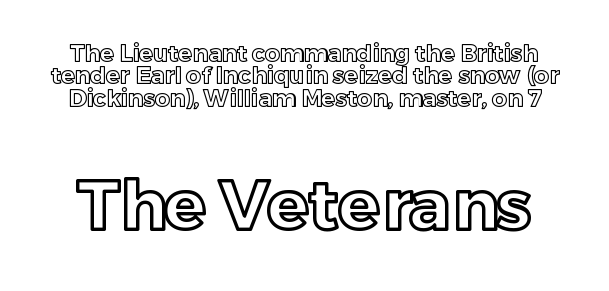
{"italic": "no", "width": "normal", "x_height": "medium", "monospaced": "no", "underline": "no", "line_spacing": "tight", "line_spacing_ratio": 0.97, "letter_spacing": "normal", "letter_spacing_em": 0.0, "larger_block": "second", "size_ratio": 3.0, "glyph_px": 69}
